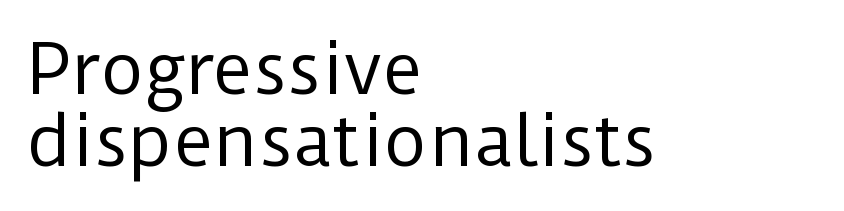
The space beneath each line is pristine and unruled. Are there feet on the stems? There aren't — it's a sans. The block of text is dense from top to bottom, with scant space between rows. The rendering anchors every line to the left-hand side. The letterforms sit at book weight or below. The face used here is rendered with its standard letterfit.
